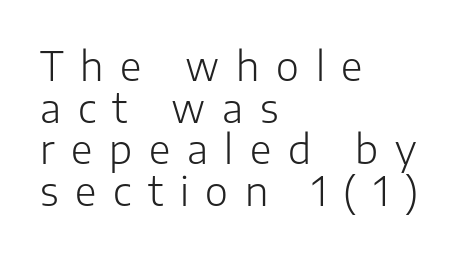
The image shows 39 px light sans-serif type, upright; set left-aligned, tight line spacing (1.07x), unusually wide letter spacing (+0.43 em), not underlined; low stroke contrast and a medium x-height.
